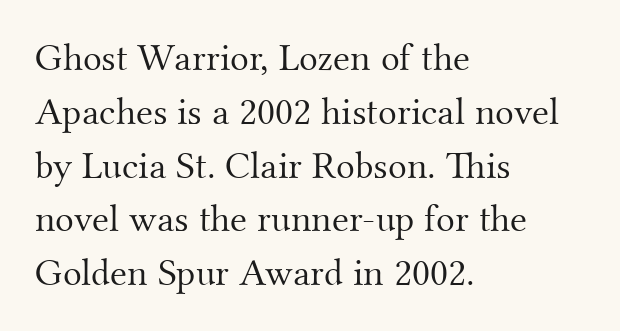
The image shows 39 px light serif type, upright; set left-aligned, normal line spacing (1.38x), normal letter spacing, not underlined; medium stroke contrast and a small x-height.
